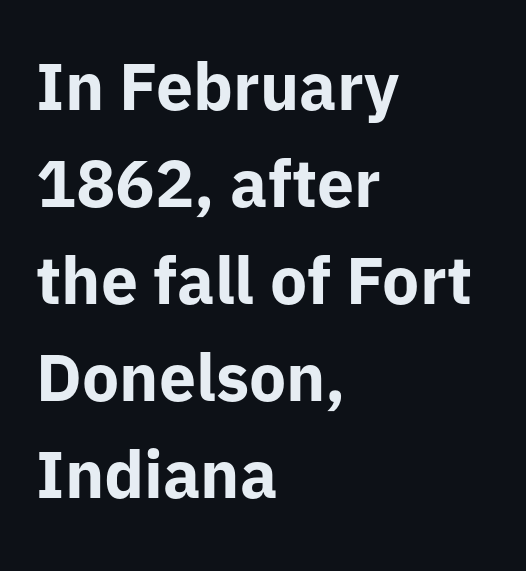
Characters remain perfectly vertical along every line. Heavy, bold letterforms. Unmarked baselines from the first word to the last. Each letter keeps its own natural width here, so spacing adapts to shape.
